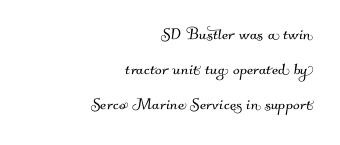
Q: Is the text underlined? A: No.
Q: How is the paragraph aligned? A: Right-aligned.
Q: Is the spacing between letters normal or unusually wide? A: Normal.
